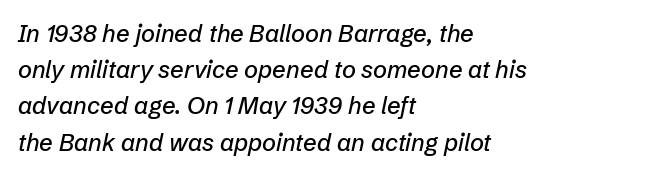
Notice how the passage keeps a crisp vertical edge on the left only. This rendering leaves character spacing at its baseline value. This block has exactly the height ordinary leading produces. Words float on clear page, feet unadorned.
